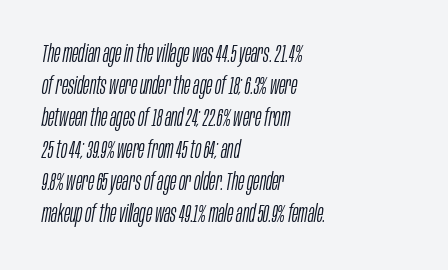
If you measured baseline to baseline, you'd find a middling distance. Alignment: flush left. Designer's note — italics engaged. Each row of text sits above clean, open space. Letters have the restrained weight of plain body copy at most. These lines keep a tight, regular rhythm from letter to letter.
